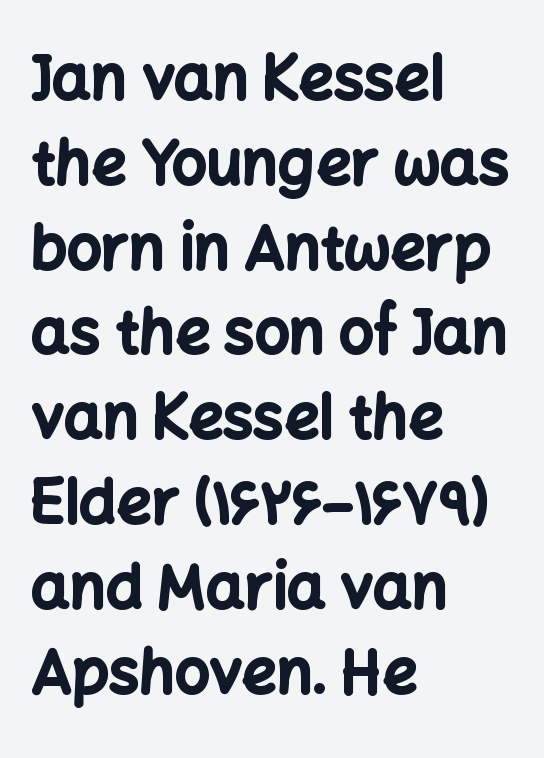
The image shows 61 px bold sans-serif type, upright; set left-aligned, normal line spacing (1.39x), normal letter spacing, not underlined; low stroke contrast and a medium x-height.
